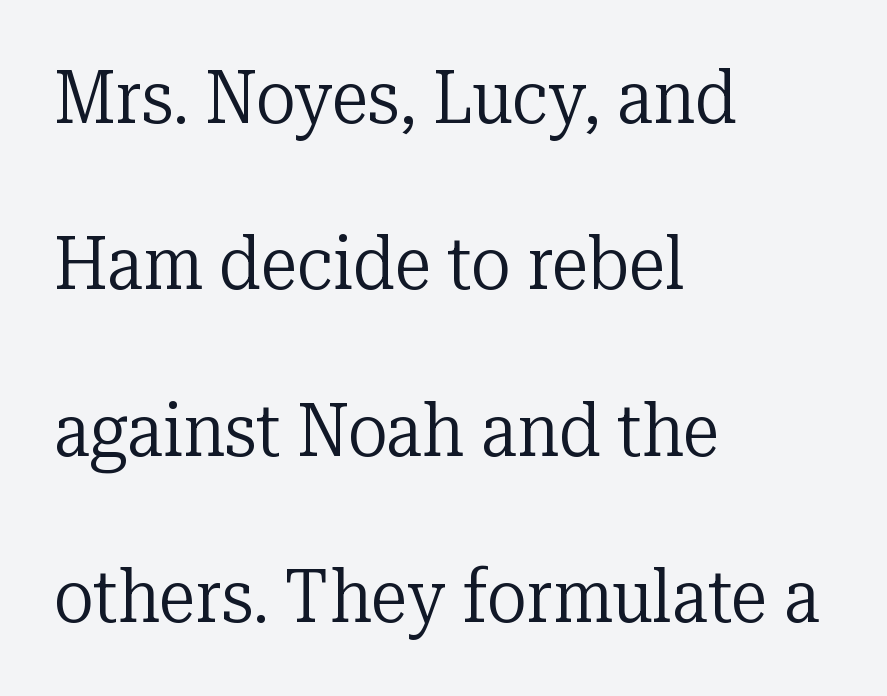
Words appear dense and cohesive because spacing is normal. Note: serifs present on the glyphs. You can tell it's not italic because the verticals are truly vertical. Which margin do the lines hug? The left one — the right edge is uneven.
